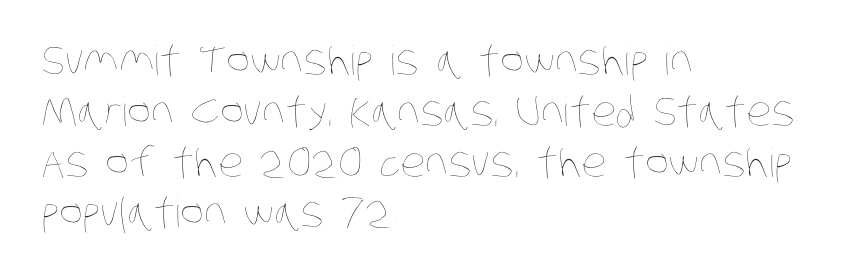
{"bold": "no", "weight": "thin", "width": "condensed", "stroke_contrast": "low", "x_height": "large", "monospaced": "no", "underline": "no", "align": "left", "line_spacing": "normal", "line_spacing_ratio": 1.27, "letter_spacing": "normal", "letter_spacing_em": 0.0, "glyph_px": 40}
